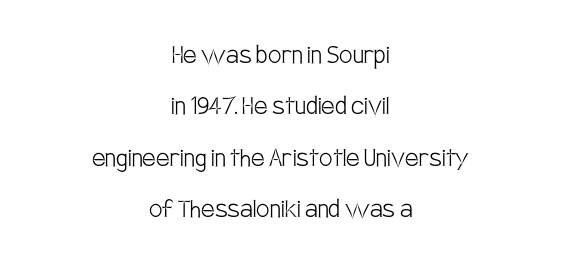
Q: Is the text bold? A: No.
Q: Is the text italic (slanted)? A: No, it is upright.
Q: Is the typeface a serif or a sans-serif typeface? A: Sans-serif.
Q: Is the text underlined? A: No.
Q: How is the paragraph aligned? A: Centered.
Q: Is the spacing between letters normal or unusually wide? A: Normal.
Q: Width (condensed, normal, or wide)? A: Condensed.
Q: Stroke contrast? A: Low.
Q: x-height? A: Large.
Q: Monospaced? A: No.
